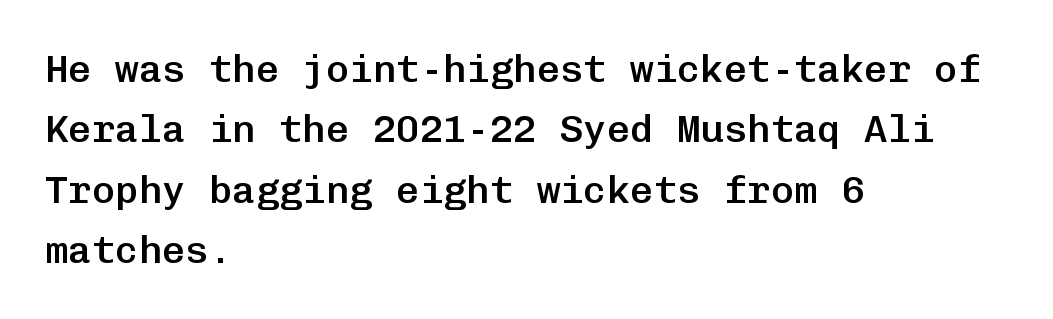
The image shows 39 px semibold sans-serif type, upright, monospaced; set left-aligned, normal line spacing (1.55x), normal letter spacing, not underlined; low stroke contrast and a medium x-height.
